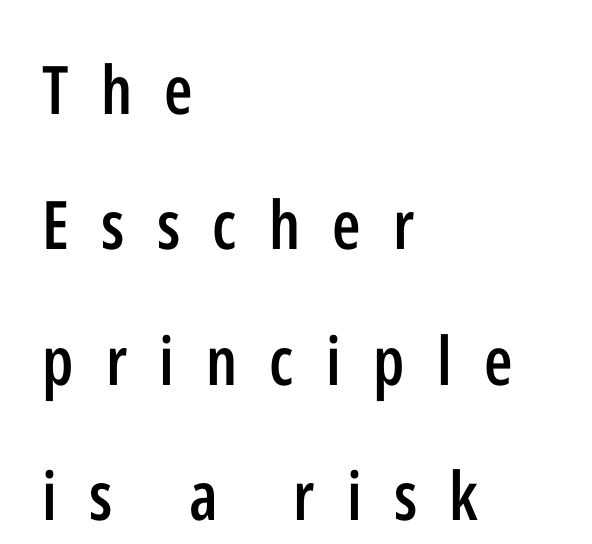
Q: Is the text bold? A: Semi-bold.
Q: Is the text italic (slanted)? A: No, it is upright.
Q: Is the typeface a serif or a sans-serif typeface? A: Sans-serif.
Q: Is the text underlined? A: No.
Q: How is the paragraph aligned? A: Left-aligned.
Q: Is the spacing between letters normal or unusually wide? A: Unusually wide.
Q: Is the spacing between lines tight, normal or loose? A: Loose.
Q: Width (condensed, normal, or wide)? A: Condensed.
Q: Stroke contrast? A: Low.
Q: x-height? A: Medium.
Q: Monospaced? A: No.
